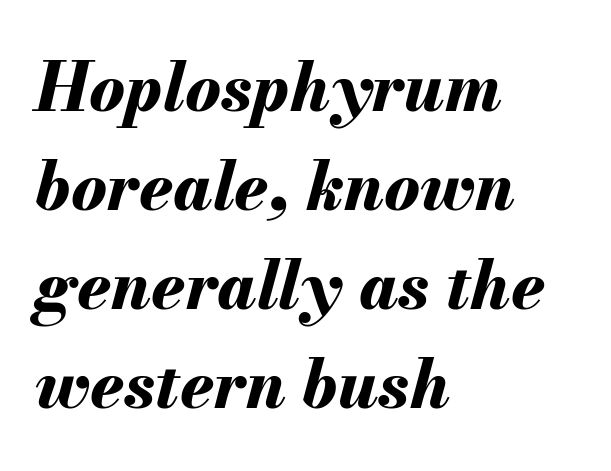
The image shows 67 px bold type, italic (leaning right); set left-aligned, normal line spacing (1.48x), normal letter spacing, not underlined; medium stroke contrast and a small x-height.
